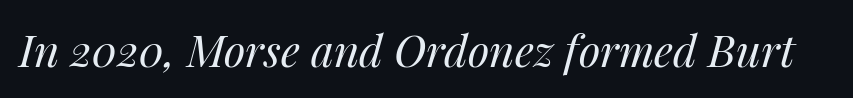
{"italic": "yes", "lean": "right", "slant_degrees": 14, "bold": "no", "weight": "regular", "width": "normal", "stroke_contrast": "medium", "x_height": "medium", "monospaced": "no", "underline": "no", "letter_spacing": "normal", "letter_spacing_em": 0.0, "glyph_px": 44}
